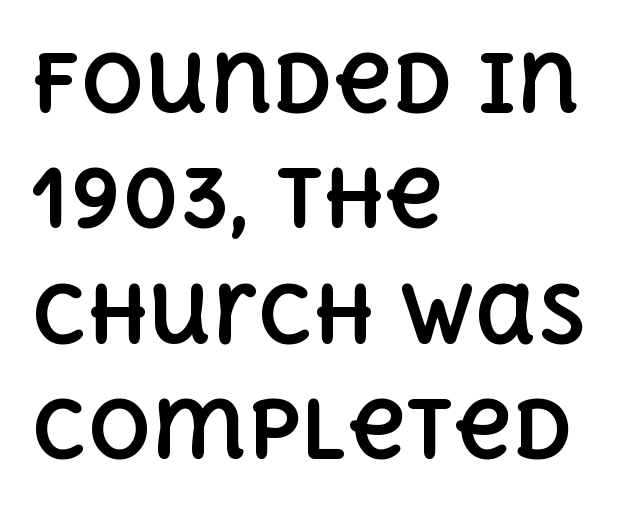
{"italic": "no", "bold": "yes", "weight": "bold", "width": "normal", "x_height": "large", "monospaced": "no", "underline": "no", "align": "left", "line_spacing": "normal", "line_spacing_ratio": 1.46, "letter_spacing": "normal", "letter_spacing_em": 0.0, "glyph_px": 79}
